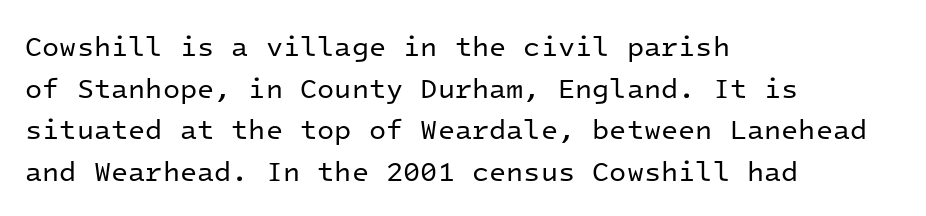
{"serif": "no", "italic": "no", "bold": "no", "weight": "regular", "width": "normal", "stroke_contrast": "low", "x_height": "medium", "monospaced": "yes", "underline": "no", "align": "left", "line_spacing": "normal", "line_spacing_ratio": 1.49, "letter_spacing": "normal", "letter_spacing_em": 0.0, "glyph_px": 28}
